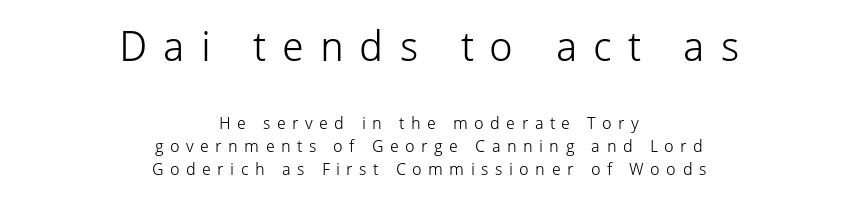
Q: Is the text bold? A: No.
Q: Is the text italic (slanted)? A: No, it is upright.
Q: Is the typeface a serif or a sans-serif typeface? A: Sans-serif.
Q: Is the text underlined? A: No.
Q: How is the paragraph aligned? A: Centered.
Q: Is the spacing between letters normal or unusually wide? A: Unusually wide.
Q: Is the spacing between lines tight, normal or loose? A: Normal.
Q: Which block of text is set in a larger size, the first (top) or the second (bottom)? A: The first (top) one.
Q: Width (condensed, normal, or wide)? A: Normal.
Q: Stroke contrast? A: Low.
Q: x-height? A: Medium.
Q: Monospaced? A: No.
